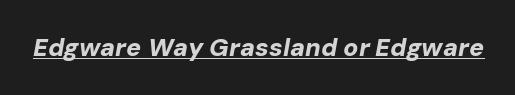
{"italic": "yes", "lean": "right", "slant_degrees": 10, "bold": "yes", "underline": "yes", "letter_spacing": "normal", "letter_spacing_em": 0.0, "glyph_px": 25}
